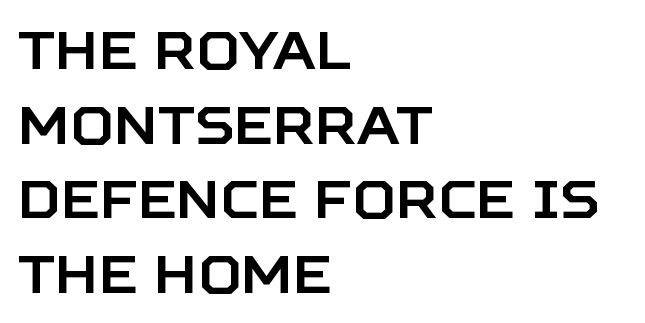
Q: Is the text italic (slanted)? A: No, it is upright.
Q: Is the typeface a serif or a sans-serif typeface? A: Sans-serif.
Q: Is the text underlined? A: No.
Q: How is the paragraph aligned? A: Left-aligned.
Q: Is the spacing between letters normal or unusually wide? A: Normal.
Q: Is the spacing between lines tight, normal or loose? A: Normal.
Q: Width (condensed, normal, or wide)? A: Normal.
Q: Stroke contrast? A: Low.
Q: x-height? A: Large.
Q: Monospaced? A: No.
